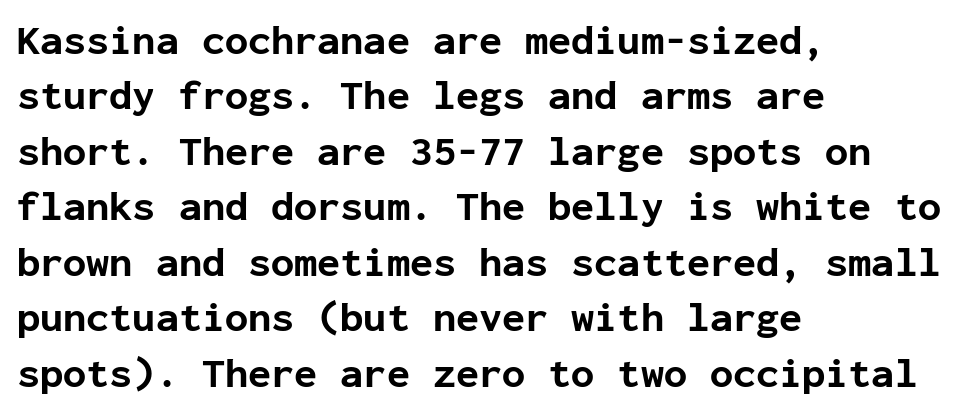
{"serif": "no", "italic": "no", "bold": "yes", "weight": "bold", "width": "normal", "stroke_contrast": "low", "x_height": "medium", "monospaced": "yes", "underline": "no", "align": "left", "line_spacing": "normal", "line_spacing_ratio": 1.32, "letter_spacing": "normal", "letter_spacing_em": 0.0, "glyph_px": 42}
